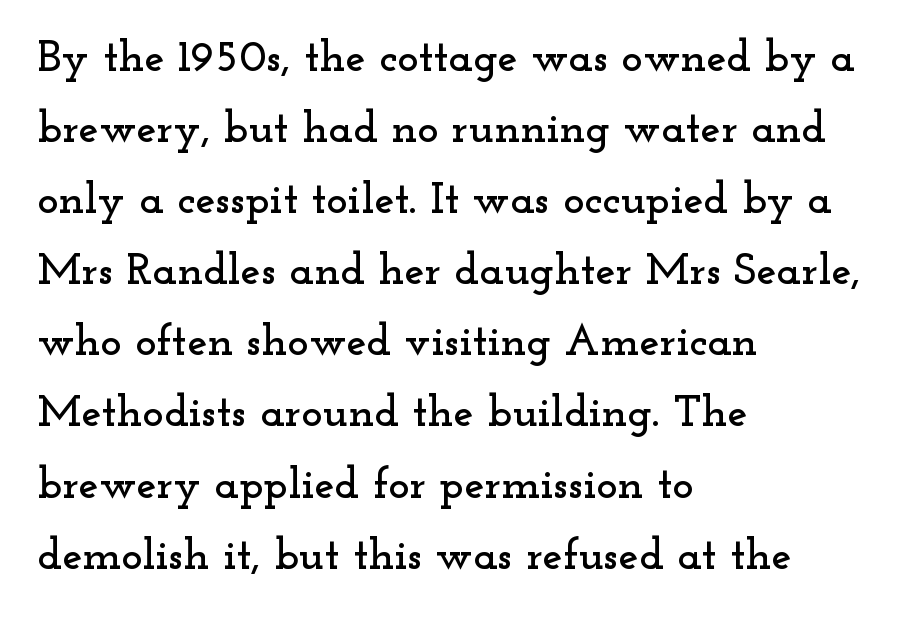
The letters carry serifs — small finishing strokes at the ends of their stems. Teacher's note: observe the even left margin — that is flush-left alignment. This sample has the flowing, uneven cadence of proportional lettering. Lines of text with bare space underneath. The letterforms sit shoulder to shoulder at normal distance.
